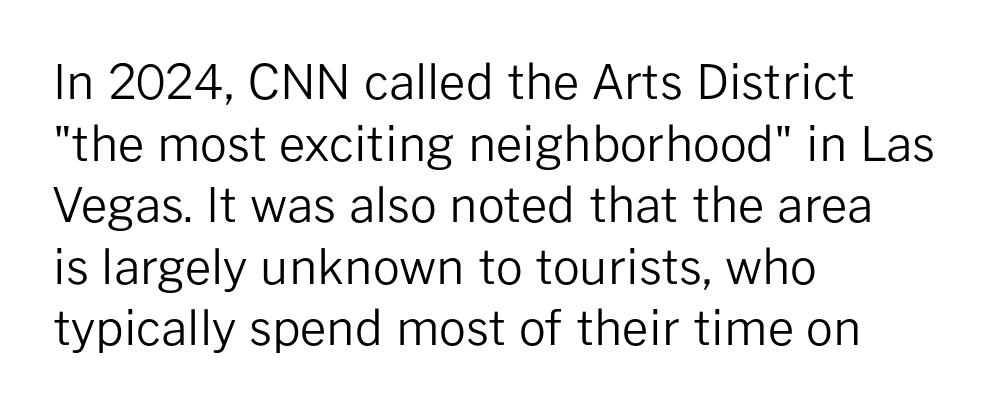
Q: Is the text bold? A: No.
Q: Is the text italic (slanted)? A: No, it is upright.
Q: Is the typeface a serif or a sans-serif typeface? A: Sans-serif.
Q: Is the text underlined? A: No.
Q: How is the paragraph aligned? A: Left-aligned.
Q: Is the spacing between letters normal or unusually wide? A: Normal.
Q: Is the spacing between lines tight, normal or loose? A: Normal.
Q: Width (condensed, normal, or wide)? A: Normal.
Q: Stroke contrast? A: Low.
Q: x-height? A: Medium.
Q: Monospaced? A: No.
